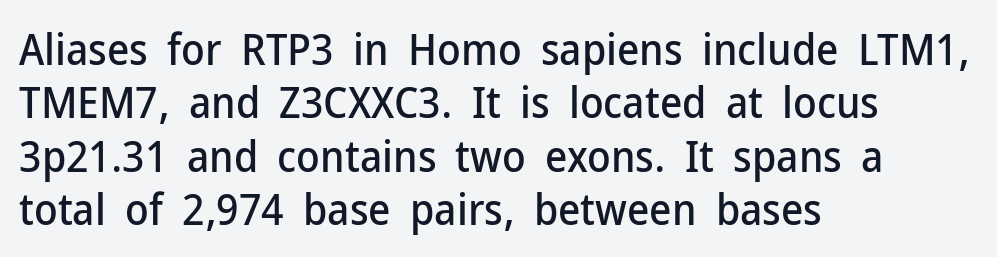
{"serif": "no", "italic": "no", "width": "normal", "stroke_contrast": "low", "x_height": "medium", "monospaced": "no", "underline": "no", "align": "left", "line_spacing_ratio": 1.24, "letter_spacing": "normal", "letter_spacing_em": 0.0, "glyph_px": 43}
